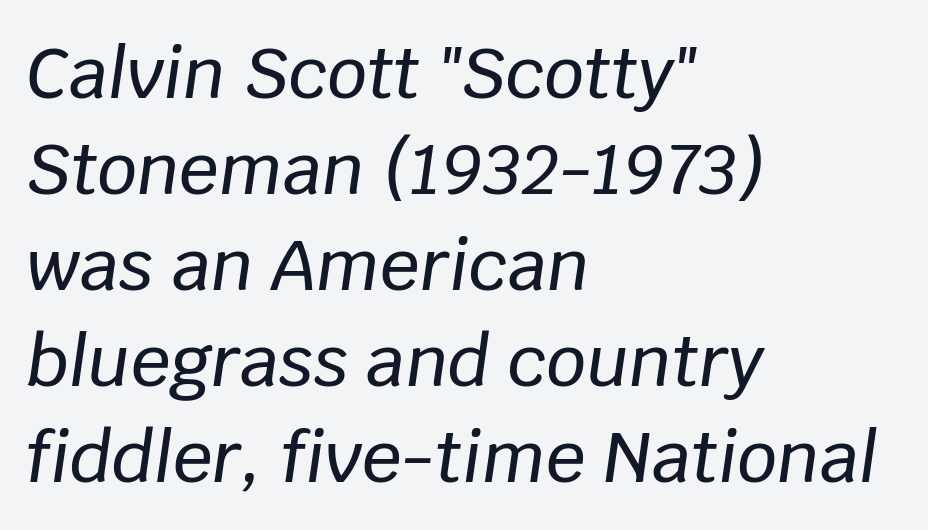
Is this a fixed-width face? No — the glyphs have proportional, varying widths. Tracking value appears to be zero — textbook default spacing. Rows of type keep a routine distance in the vertical direction. A typesetter would mark this as italic. Caption: multi-line text, flush left, ragged right.
